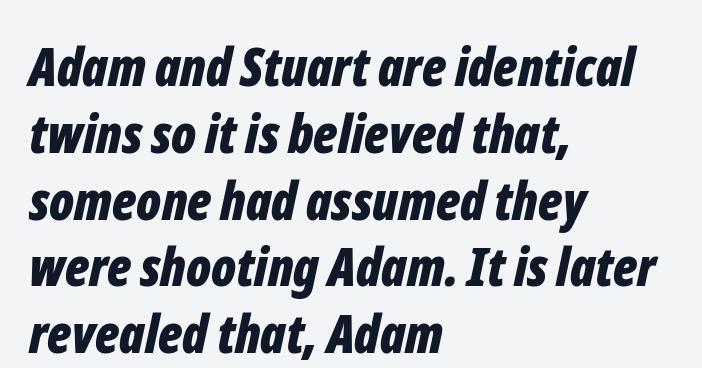
The image shows 53 px bold, condensed type, italic (leaning right); set left-aligned, normal line spacing (1.26x), normal letter spacing, not underlined; low stroke contrast and a medium x-height.
